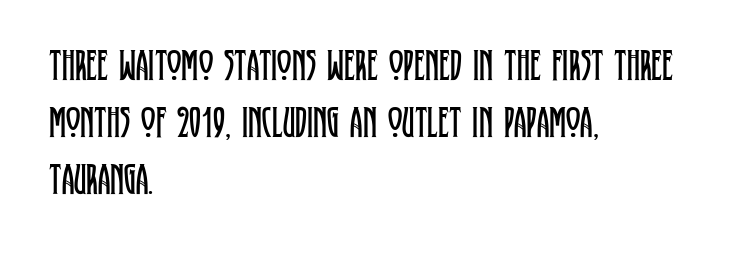
The image shows 44 px regular-weight, condensed serif type, upright; set left-aligned, normal line spacing (1.3x), normal letter spacing, not underlined; low stroke contrast and a large x-height.
